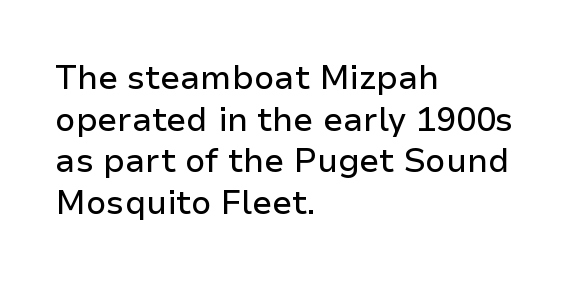
What's the leading like? Ordinary, nothing unusual. Caption: multi-line text, flush left, ragged right. This is sans-serif lettering, the kind often seen on screens and signage. This sample has the flowing, uneven cadence of proportional lettering. This sample uses an upright cut, with every glyph sitting square on the baseline. Inter-character spacing is left at the font's built-in metrics.
